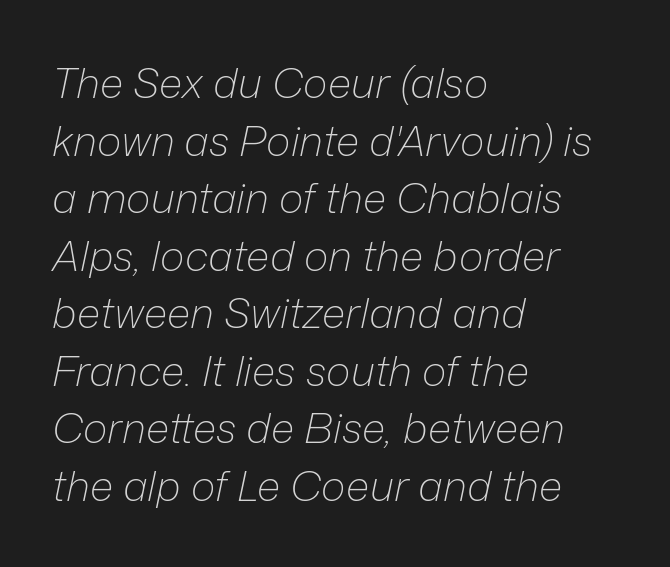
Q: Is the text bold? A: No.
Q: Is the text italic (slanted)? A: Yes, it leans right by about 12 degrees.
Q: Is the text underlined? A: No.
Q: How is the paragraph aligned? A: Left-aligned.
Q: Is the spacing between letters normal or unusually wide? A: Normal.
Q: Is the spacing between lines tight, normal or loose? A: Normal.
Q: Width (condensed, normal, or wide)? A: Normal.
Q: Stroke contrast? A: Low.
Q: x-height? A: Medium.
Q: Monospaced? A: No.
